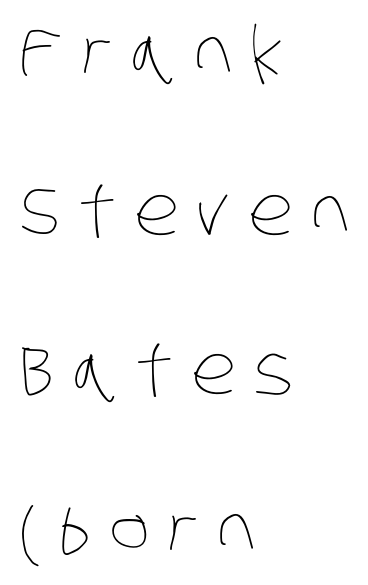
Q: Is the text bold? A: No.
Q: Is the text underlined? A: No.
Q: How is the paragraph aligned? A: Left-aligned.
Q: Is the spacing between letters normal or unusually wide? A: Unusually wide.
Q: Is the spacing between lines tight, normal or loose? A: Loose.
Q: Width (condensed, normal, or wide)? A: Condensed.
Q: Stroke contrast? A: Low.
Q: x-height? A: Large.
Q: Monospaced? A: No.
